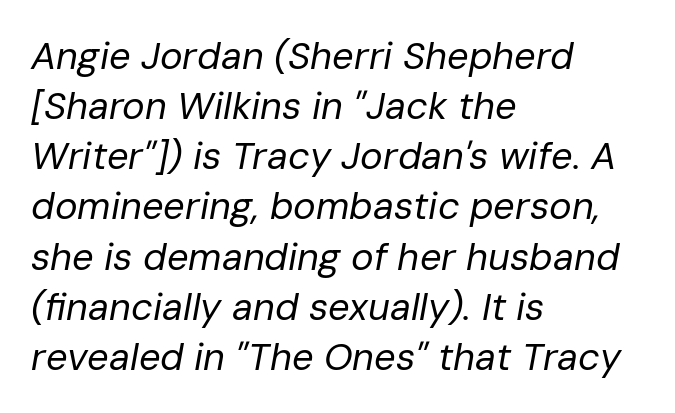
The image shows 38 px regular-weight type, italic (leaning right); set left-aligned, normal line spacing (1.32x), normal letter spacing, not underlined; low stroke contrast and a medium x-height.
